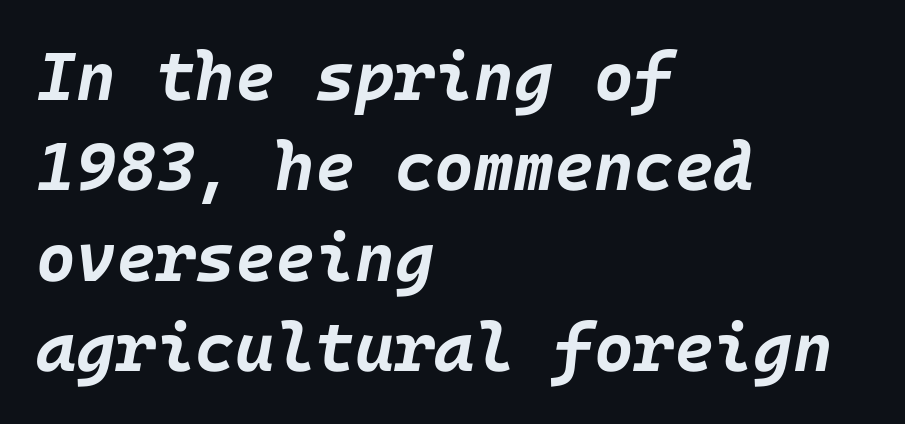
The image shows 68 px bold type, italic (leaning right); set left-aligned, normal line spacing (1.33x), normal letter spacing, not underlined; low stroke contrast and a large x-height.
